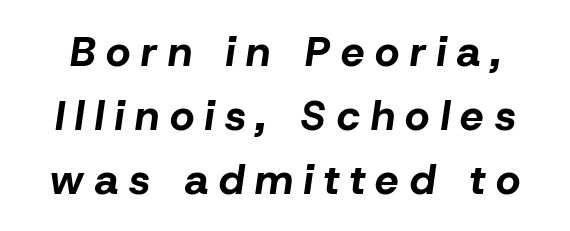
Q: Is the text bold? A: Yes.
Q: Is the text italic (slanted)? A: Yes, it leans right by about 8 degrees.
Q: Is the text underlined? A: No.
Q: Is the spacing between letters normal or unusually wide? A: Unusually wide.
Q: Is the spacing between lines tight, normal or loose? A: Normal.
Q: Width (condensed, normal, or wide)? A: Normal.
Q: Stroke contrast? A: Low.
Q: x-height? A: Medium.
Q: Monospaced? A: No.
